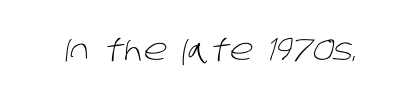
The image shows 29 px light sans-serif type; set normal letter spacing, not underlined; low stroke contrast and a large x-height.
